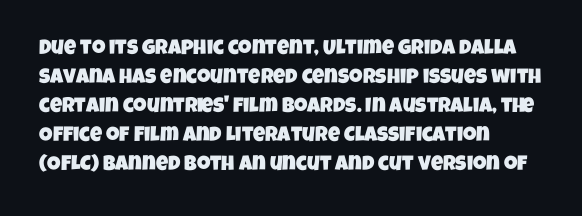
The image shows 21 px text type; set left-aligned, normal line spacing (1.38x), normal letter spacing, not underlined.
